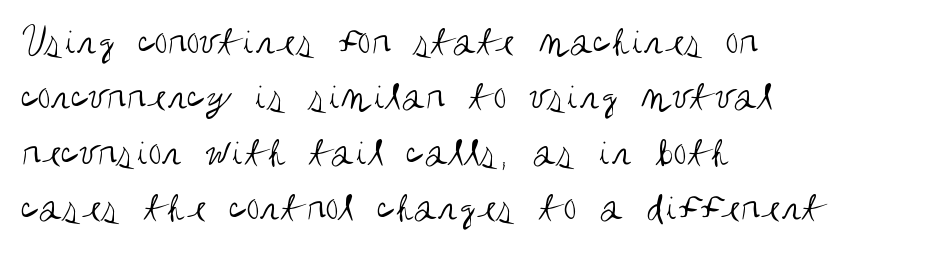
The image shows 44 px regular-weight, condensed sans-serif type; set left-aligned, normal line spacing (1.26x), normal letter spacing, not underlined; medium stroke contrast and a large x-height.
